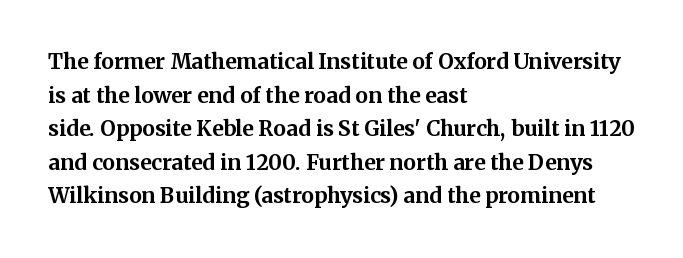
Q: Is the text bold? A: Yes.
Q: Is the text italic (slanted)? A: No, it is upright.
Q: Is the text underlined? A: No.
Q: How is the paragraph aligned? A: Left-aligned.
Q: Is the spacing between letters normal or unusually wide? A: Normal.
Q: Is the spacing between lines tight, normal or loose? A: Normal.
